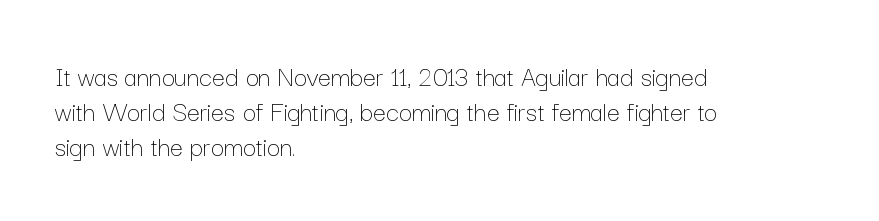
{"italic": "no", "bold": "no", "weight": "thin", "width": "normal", "stroke_contrast": "low", "x_height": "medium", "monospaced": "no", "underline": "no", "align": "left", "line_spacing_ratio": 1.21, "letter_spacing": "normal", "letter_spacing_em": 0.0, "glyph_px": 29}
